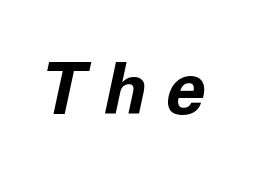
The image shows 72 px bold type, italic (leaning right); set unusually wide letter spacing (+0.26 em), not underlined; low stroke contrast and a medium x-height.
